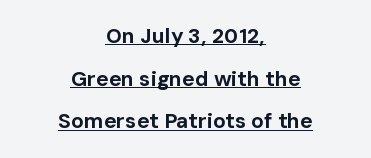
Q: Is the text bold? A: Yes.
Q: Is the text italic (slanted)? A: No, it is upright.
Q: Is the text underlined? A: Yes.
Q: How is the paragraph aligned? A: Centered.
Q: Is the spacing between letters normal or unusually wide? A: Normal.
Q: Is the spacing between lines tight, normal or loose? A: Loose.
